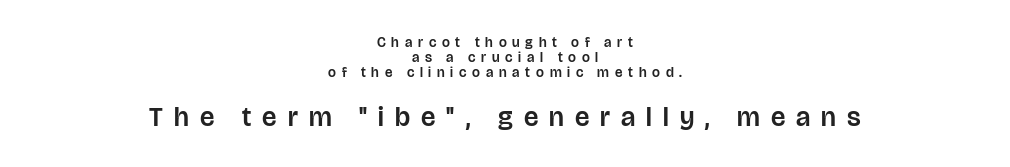
Q: Is the text italic (slanted)? A: No, it is upright.
Q: Is the text underlined? A: No.
Q: How is the paragraph aligned? A: Centered.
Q: Is the spacing between letters normal or unusually wide? A: Unusually wide.
Q: Is the spacing between lines tight, normal or loose? A: Tight.
Q: Which block of text is set in a larger size, the first (top) or the second (bottom)? A: The second (bottom) one.
